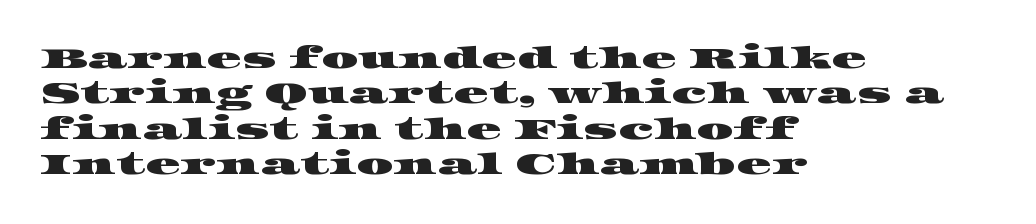
The image shows 29 px wide serif type; set left-aligned, line spacing 1.22x, normal letter spacing, not underlined; high stroke contrast and a large x-height.
